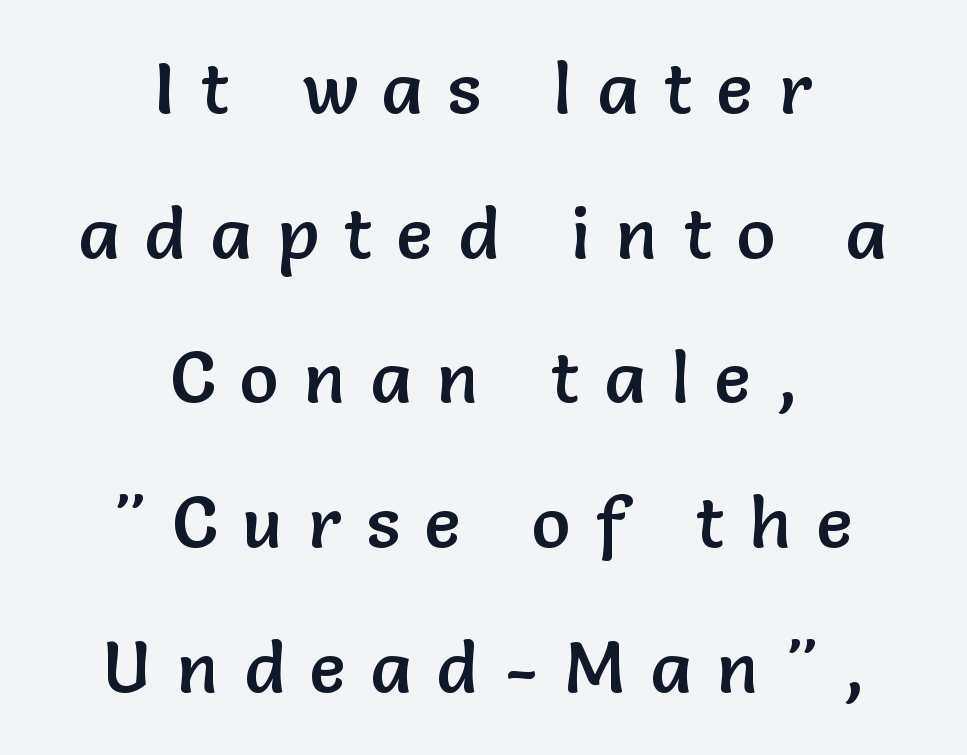
Q: Is the text italic (slanted)? A: No, it is upright.
Q: Is the typeface a serif or a sans-serif typeface? A: Sans-serif.
Q: Is the text underlined? A: No.
Q: How is the paragraph aligned? A: Centered.
Q: Is the spacing between letters normal or unusually wide? A: Unusually wide.
Q: Is the spacing between lines tight, normal or loose? A: Loose.
Q: Width (condensed, normal, or wide)? A: Normal.
Q: Stroke contrast? A: Low.
Q: x-height? A: Medium.
Q: Monospaced? A: No.
